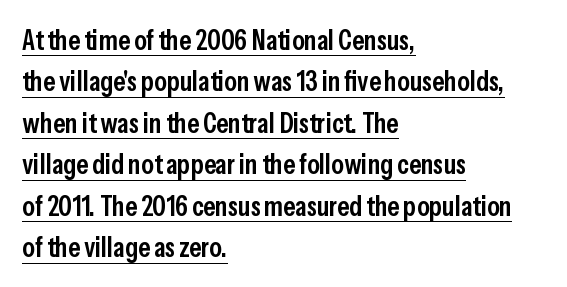
Q: Is the text bold? A: Semi-bold.
Q: Is the text italic (slanted)? A: No, it is upright.
Q: Is the typeface a serif or a sans-serif typeface? A: Sans-serif.
Q: Is the text underlined? A: Yes.
Q: How is the paragraph aligned? A: Left-aligned.
Q: Is the spacing between letters normal or unusually wide? A: Normal.
Q: Is the spacing between lines tight, normal or loose? A: Normal.
Q: Width (condensed, normal, or wide)? A: Condensed.
Q: Stroke contrast? A: Low.
Q: x-height? A: Medium.
Q: Monospaced? A: No.
